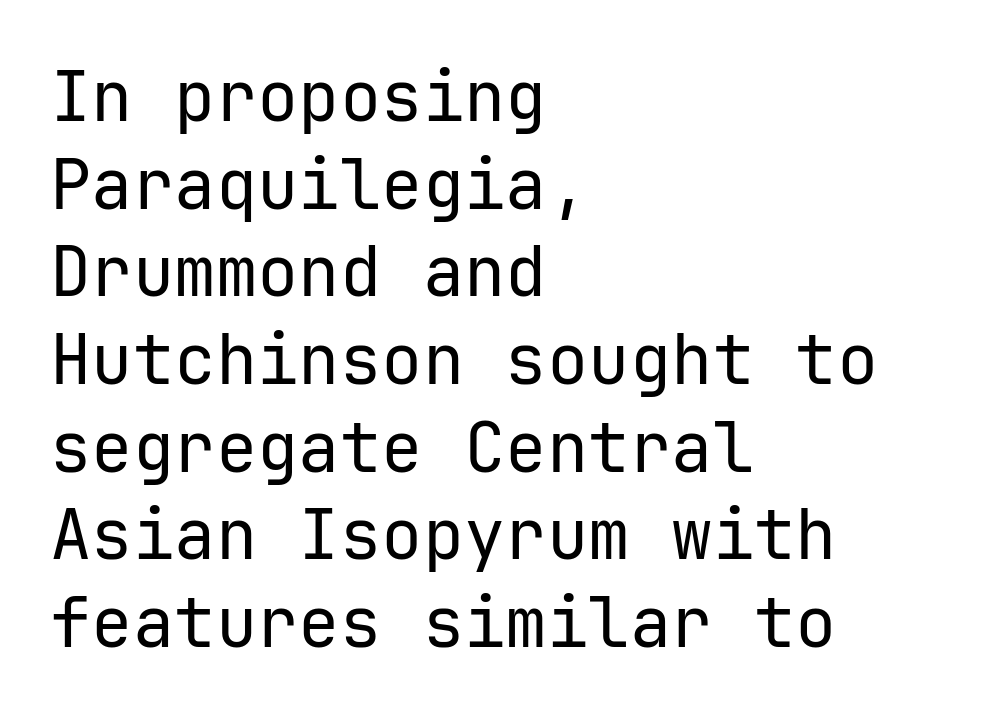
The image shows 69 px regular-weight sans-serif type, upright, monospaced; set left-aligned, normal line spacing (1.27x), normal letter spacing, not underlined; low stroke contrast and a medium x-height.
